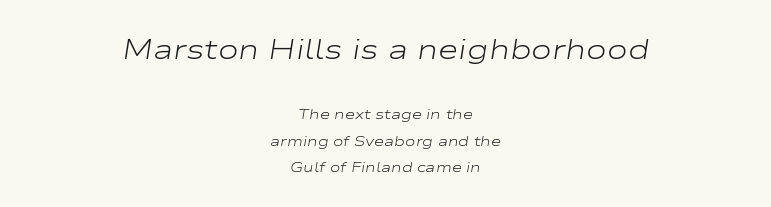
Q: Is the text bold? A: No.
Q: Is the text italic (slanted)? A: Yes, it leans right by about 9 degrees.
Q: Is the text underlined? A: No.
Q: How is the paragraph aligned? A: Centered.
Q: Is the spacing between letters normal or unusually wide? A: Normal.
Q: Which block of text is set in a larger size, the first (top) or the second (bottom)? A: The first (top) one.
Q: Width (condensed, normal, or wide)? A: Wide.
Q: Stroke contrast? A: Low.
Q: x-height? A: Medium.
Q: Monospaced? A: No.
